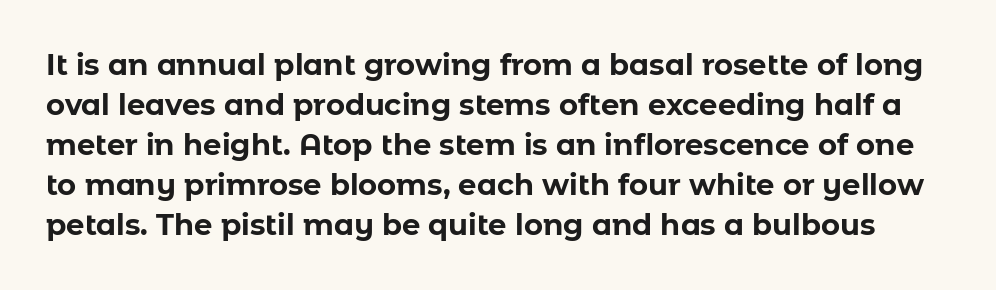
The image shows 29 px bold sans-serif type, upright; set normal line spacing (1.38x), normal letter spacing, not underlined; low stroke contrast and a medium x-height.
